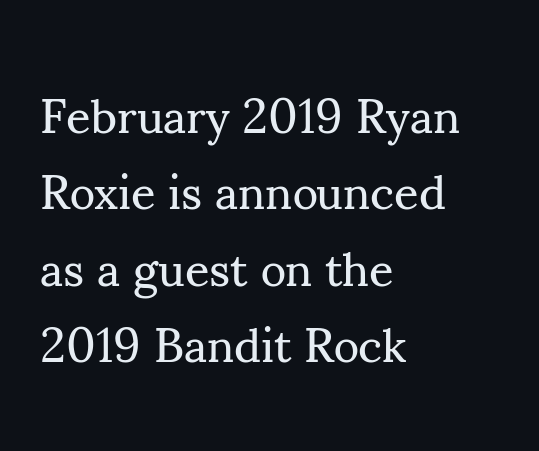
The image shows 48 px regular-weight serif type, upright; set left-aligned, normal line spacing (1.59x), normal letter spacing, not underlined; medium stroke contrast and a small x-height.
